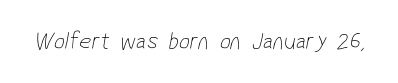
Rule under the text: the space is simply empty. What stands out about the letter spacing? Nothing — it is the standard amount. Think standard paragraph weight, or any step lighter than that.
